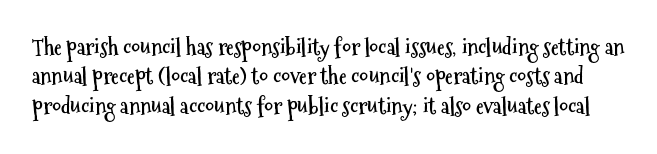
The image shows 22 px bold type, upright; set normal line spacing (1.33x), normal letter spacing, not underlined.
